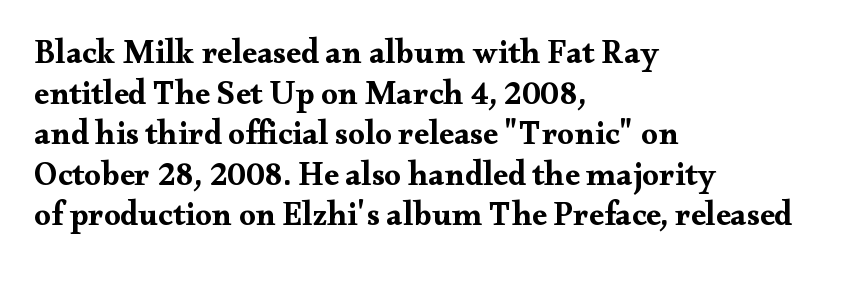
Q: Is the text bold? A: Yes.
Q: Is the text italic (slanted)? A: No, it is upright.
Q: Is the typeface a serif or a sans-serif typeface? A: Serif.
Q: Is the text underlined? A: No.
Q: How is the paragraph aligned? A: Left-aligned.
Q: Is the spacing between letters normal or unusually wide? A: Normal.
Q: Width (condensed, normal, or wide)? A: Wide.
Q: Stroke contrast? A: Medium.
Q: x-height? A: Small.
Q: Monospaced? A: No.
